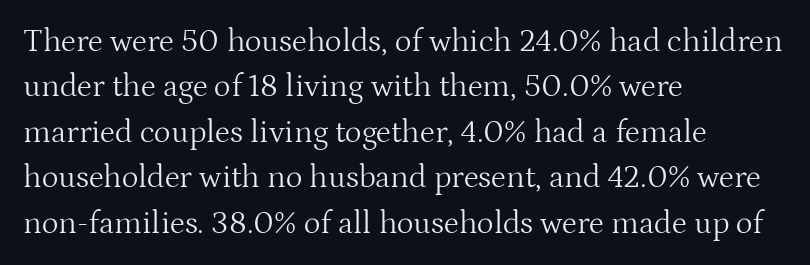
The image shows 32 px light serif type, upright; set left-aligned, normal line spacing (1.42x), normal letter spacing, not underlined; medium stroke contrast and a medium x-height.
